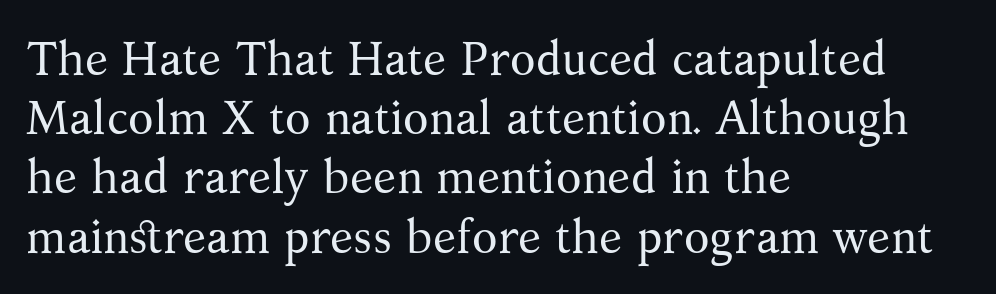
The image shows 47 px regular-weight serif type, upright; set left-aligned, normal line spacing (1.26x), normal letter spacing, not underlined; medium stroke contrast and a medium x-height.
